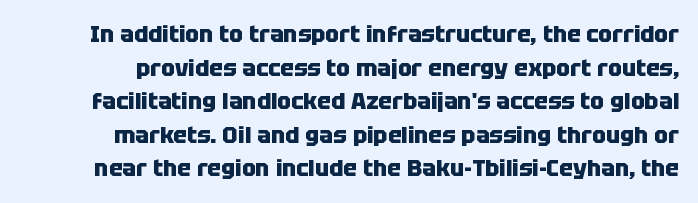
Q: Is the text bold? A: Yes.
Q: Is the text italic (slanted)? A: No, it is upright.
Q: Is the text underlined? A: No.
Q: Is the spacing between letters normal or unusually wide? A: Normal.
Q: Is the spacing between lines tight, normal or loose? A: Normal.
